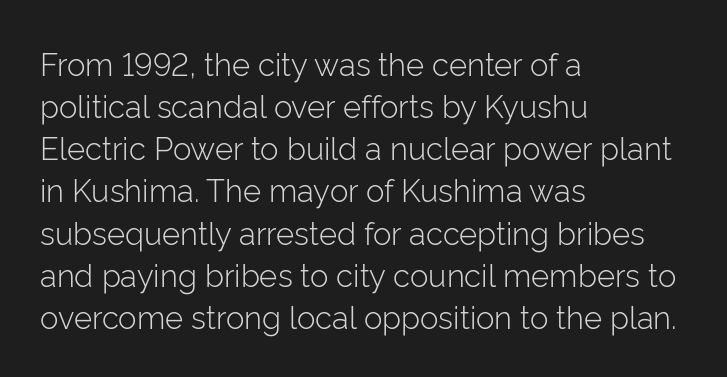
The image shows 31 px light sans-serif type, upright; set left-aligned, normal line spacing (1.36x), normal letter spacing, not underlined; low stroke contrast and a medium x-height.
